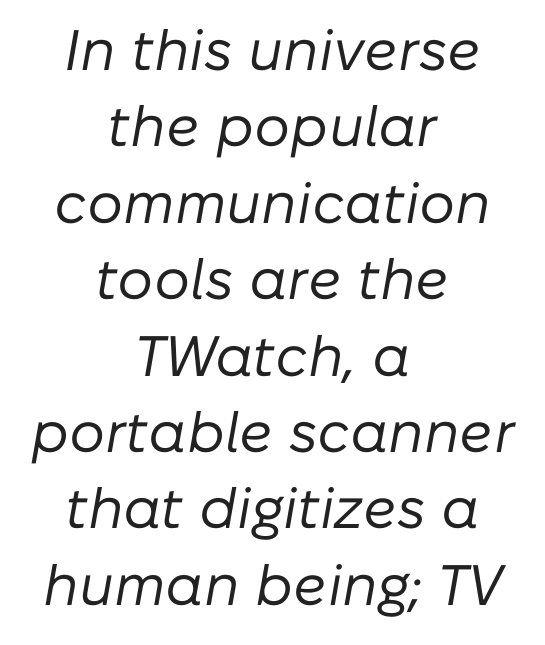
Q: Is the text bold? A: No.
Q: Is the text italic (slanted)? A: Yes, it leans right by about 10 degrees.
Q: Is the text underlined? A: No.
Q: How is the paragraph aligned? A: Centered.
Q: Is the spacing between letters normal or unusually wide? A: Normal.
Q: Is the spacing between lines tight, normal or loose? A: Normal.
Q: Width (condensed, normal, or wide)? A: Normal.
Q: Stroke contrast? A: Low.
Q: x-height? A: Medium.
Q: Monospaced? A: No.
